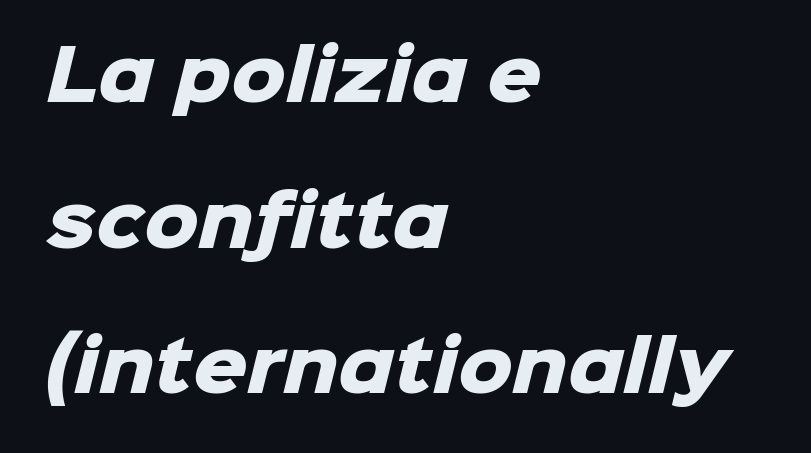
How are the letters spaced? Ordinarily, with no added tracking. Honestly, the rows look like they've been pulled way apart. The space beneath each line is pristine and unruled. Stroke terminals: plain, sans-serif.
